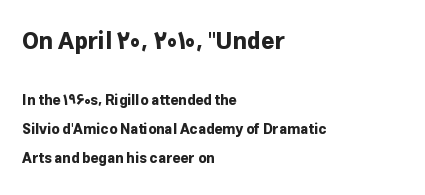
{"italic": "no", "bold": "yes", "underline": "no", "align": "left", "line_spacing": "loose", "line_spacing_ratio": 2.08, "letter_spacing": "normal", "letter_spacing_em": 0.0, "larger_block": "first", "size_ratio": 1.64, "glyph_px": 23}
